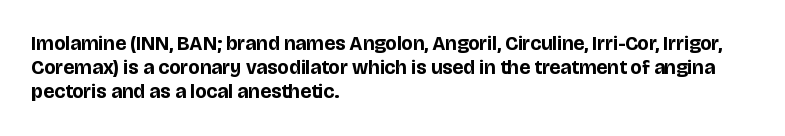
Q: Is the text bold? A: Yes.
Q: Is the text italic (slanted)? A: No, it is upright.
Q: Is the text underlined? A: No.
Q: How is the paragraph aligned? A: Left-aligned.
Q: Is the spacing between letters normal or unusually wide? A: Normal.
